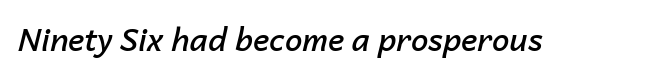
Q: Is the text bold? A: Semi-bold.
Q: Is the text italic (slanted)? A: Yes, it leans right by about 14 degrees.
Q: Is the text underlined? A: No.
Q: Is the spacing between letters normal or unusually wide? A: Normal.
Q: Width (condensed, normal, or wide)? A: Normal.
Q: Stroke contrast? A: Low.
Q: x-height? A: Medium.
Q: Monospaced? A: No.
